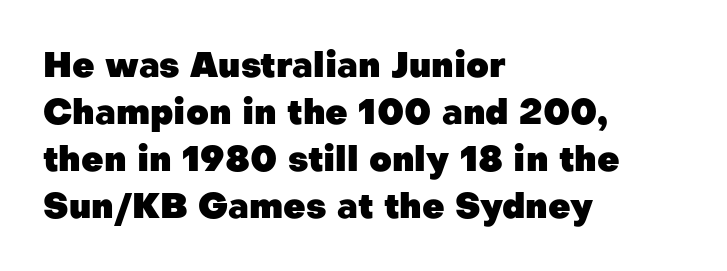
{"serif": "no", "italic": "no", "bold": "yes", "weight": "heavy", "width": "normal", "stroke_contrast": "low", "x_height": "medium", "monospaced": "no", "underline": "no", "align": "left", "line_spacing": "normal", "line_spacing_ratio": 1.34, "letter_spacing": "normal", "letter_spacing_em": 0.0, "glyph_px": 35}
